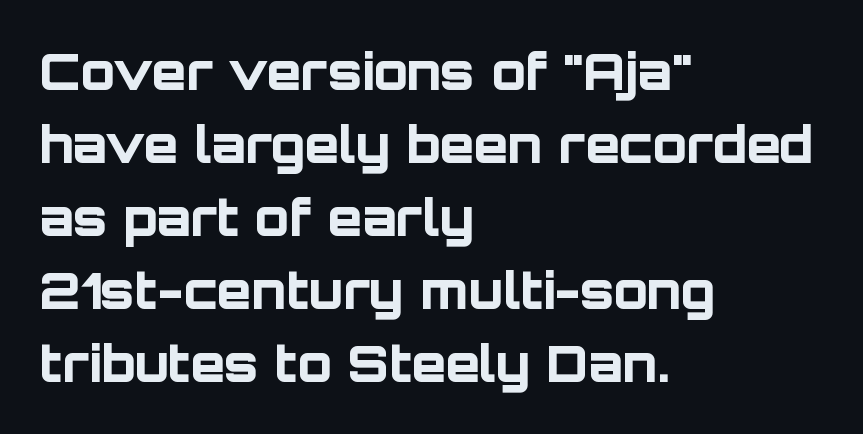
Q: Is the text bold? A: Yes.
Q: Is the text italic (slanted)? A: No, it is upright.
Q: Is the typeface a serif or a sans-serif typeface? A: Sans-serif.
Q: Is the text underlined? A: No.
Q: How is the paragraph aligned? A: Left-aligned.
Q: Is the spacing between letters normal or unusually wide? A: Normal.
Q: Is the spacing between lines tight, normal or loose? A: Normal.
Q: Width (condensed, normal, or wide)? A: Normal.
Q: Stroke contrast? A: Low.
Q: x-height? A: Large.
Q: Monospaced? A: No.
